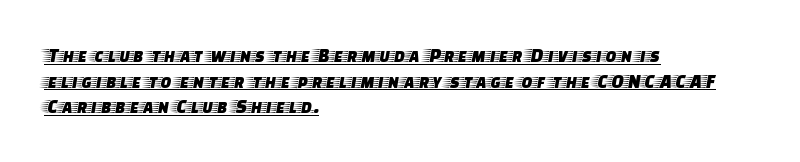
{"underline": "yes", "align": "left", "line_spacing": "normal", "line_spacing_ratio": 1.28, "letter_spacing": "normal", "letter_spacing_em": 0.0, "glyph_px": 20}
